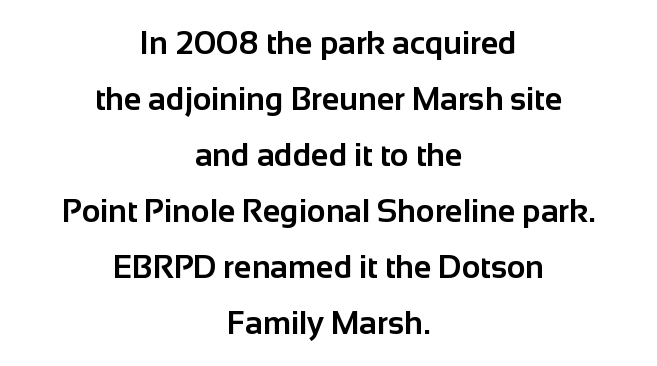
Which margin do the lines hug? Neither — every line sits in the middle. The space beneath each line is pristine and unruled. Heft: maximum for text — a bold. Every stem runs plumb, perpendicular to the baseline.
